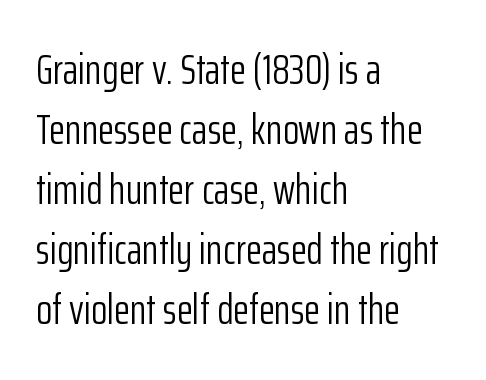
{"serif": "no", "italic": "no", "bold": "no", "weight": "light", "width": "condensed", "stroke_contrast": "low", "x_height": "medium", "monospaced": "no", "underline": "no", "align": "left", "line_spacing": "normal", "line_spacing_ratio": 1.43, "letter_spacing": "normal", "letter_spacing_em": 0.0, "glyph_px": 42}
